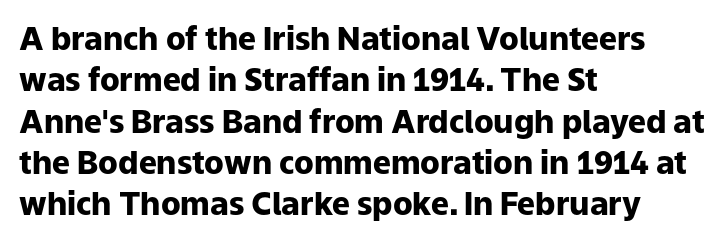
{"serif": "no", "italic": "no", "bold": "yes", "weight": "heavy", "width": "normal", "stroke_contrast": "low", "x_height": "medium", "monospaced": "no", "underline": "no", "align": "left", "line_spacing": "normal", "line_spacing_ratio": 1.29, "letter_spacing": "normal", "letter_spacing_em": 0.0, "glyph_px": 32}
